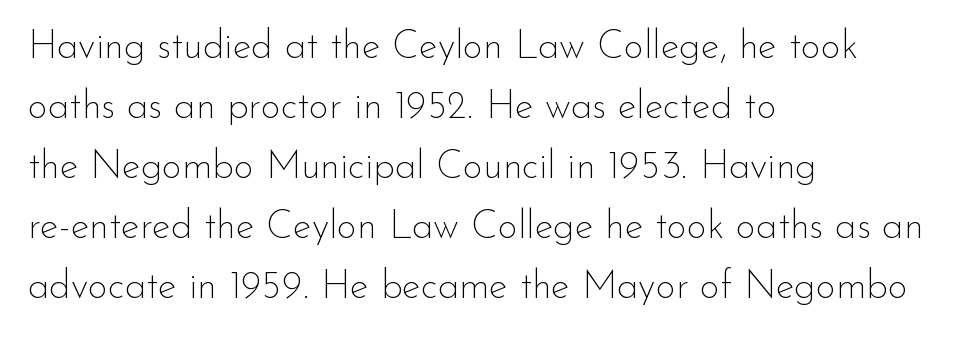
Q: Is the text bold? A: No.
Q: Is the text italic (slanted)? A: No, it is upright.
Q: Is the typeface a serif or a sans-serif typeface? A: Sans-serif.
Q: Is the text underlined? A: No.
Q: How is the paragraph aligned? A: Left-aligned.
Q: Is the spacing between letters normal or unusually wide? A: Normal.
Q: Is the spacing between lines tight, normal or loose? A: Normal.
Q: Width (condensed, normal, or wide)? A: Normal.
Q: Stroke contrast? A: Low.
Q: x-height? A: Small.
Q: Monospaced? A: No.
